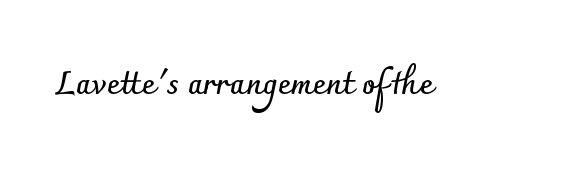
{"serif": "no", "bold": "yes", "weight": "semibold", "width": "normal", "stroke_contrast": "low", "x_height": "small", "monospaced": "no", "underline": "no", "letter_spacing": "normal", "letter_spacing_em": 0.0, "glyph_px": 32}
